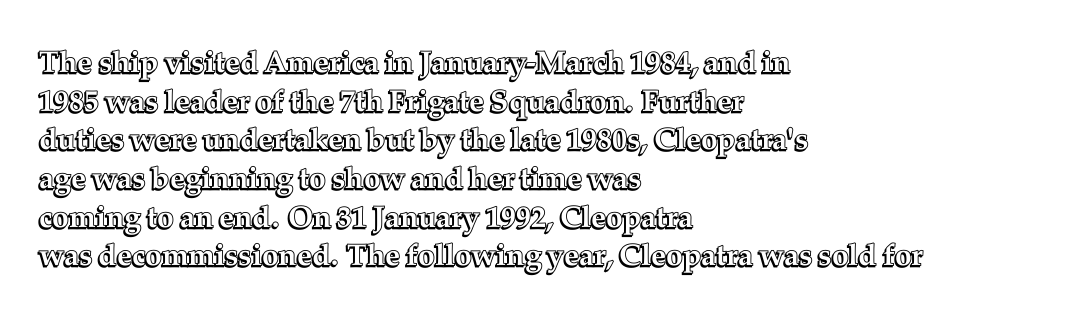
{"italic": "no", "width": "normal", "x_height": "medium", "monospaced": "no", "underline": "no", "align": "left", "line_spacing": "normal", "line_spacing_ratio": 1.29, "letter_spacing": "normal", "letter_spacing_em": 0.0, "glyph_px": 30}
